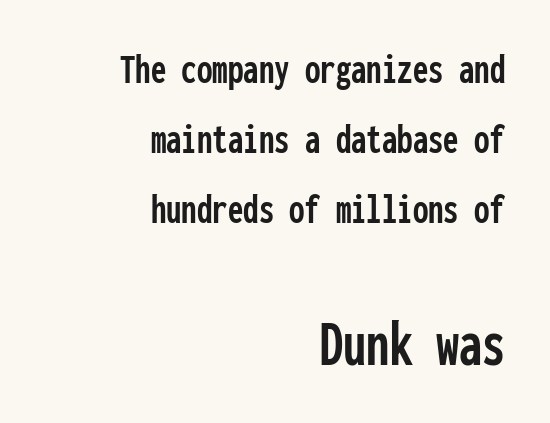
Fixed-width glyphs throughout — classic coding-font behaviour. This rendering features lettering with no underline. In CSS terms this would be text-align: right. Whoever set this chose a conventional vertical rhythm. The designer gave the closing block more size than the opening block.
